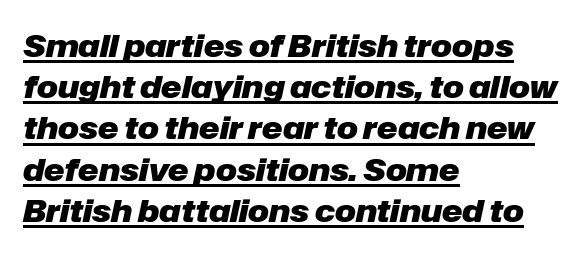
Q: Is the text bold? A: Yes.
Q: Is the text italic (slanted)? A: Yes, it leans right by about 12 degrees.
Q: Is the text underlined? A: Yes.
Q: How is the paragraph aligned? A: Left-aligned.
Q: Is the spacing between letters normal or unusually wide? A: Normal.
Q: Is the spacing between lines tight, normal or loose? A: Normal.
Q: Width (condensed, normal, or wide)? A: Normal.
Q: Stroke contrast? A: Low.
Q: x-height? A: Medium.
Q: Monospaced? A: No.
